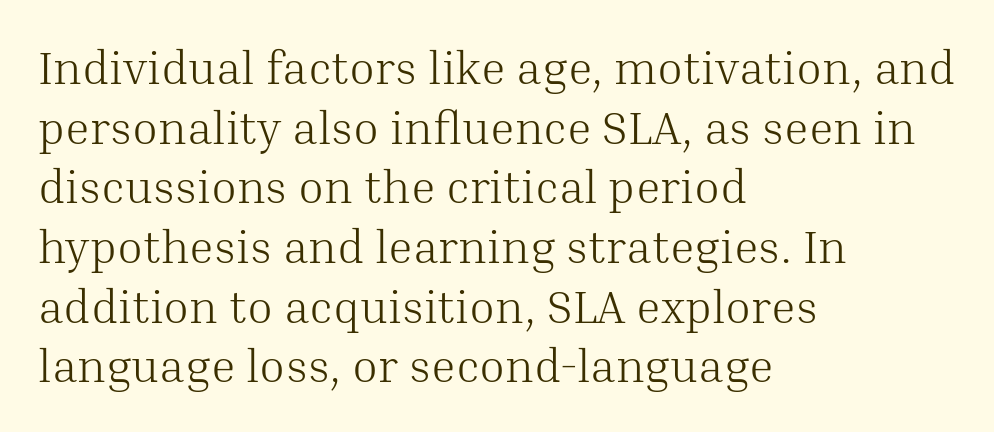
{"serif": "yes", "italic": "no", "bold": "no", "weight": "light", "width": "normal", "stroke_contrast": "medium", "x_height": "medium", "monospaced": "no", "underline": "no", "align": "left", "line_spacing": "normal", "line_spacing_ratio": 1.27, "letter_spacing": "normal", "letter_spacing_em": 0.0, "glyph_px": 47}
